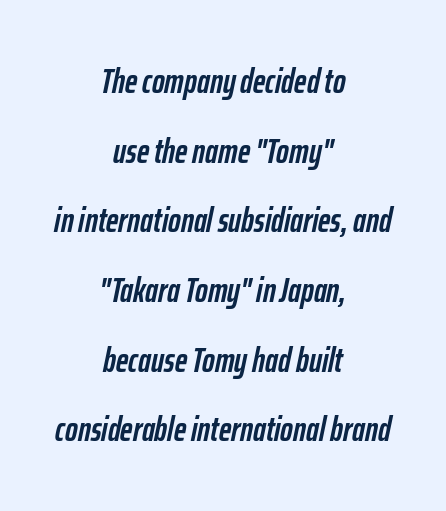
A centered setting, common on invitations and titles, is used for this passage. The face used here is rendered with its standard letterfit. The strokes are fattened all the way to bold. Vertical spacing — loose. The zone under the glyphs is completely vacant.
